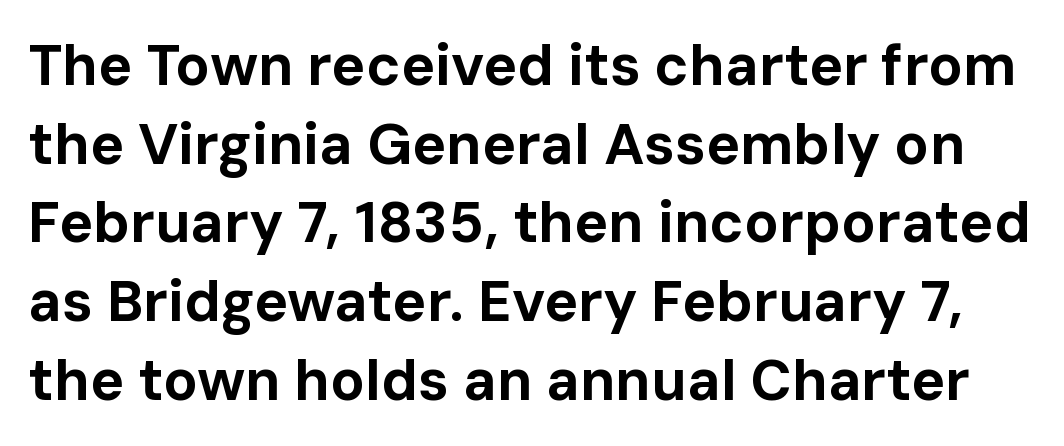
The image shows 57 px bold sans-serif type, upright; set normal line spacing (1.38x), normal letter spacing, not underlined; low stroke contrast and a medium x-height.
